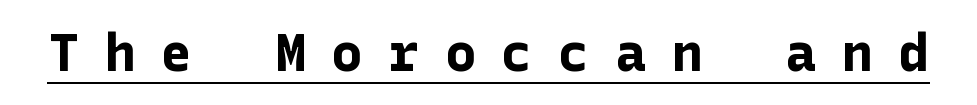
{"serif": "no", "italic": "no", "bold": "yes", "weight": "bold", "width": "normal", "stroke_contrast": "low", "x_height": "medium", "underline": "yes", "letter_spacing": "wide", "letter_spacing_em": 0.49, "glyph_px": 52}
